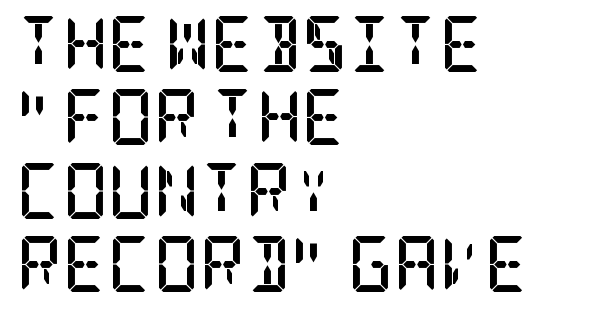
The image shows 56 px semibold, condensed serif type, upright; set left-aligned, normal line spacing (1.31x), normal letter spacing, not underlined; low stroke contrast and a large x-height.
